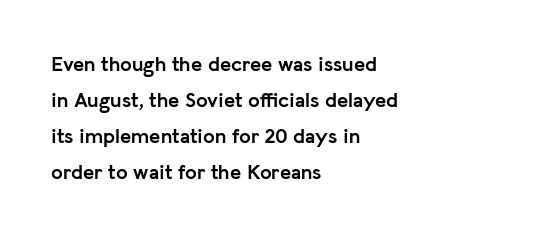
The text block is weighted toward the left margin, trailing off unevenly rightward. Notice how the stems are strictly vertical — no italics here. What stands out about the letter spacing? Nothing — it is the standard amount. Weight: bold. The space directly below the letters is spotless.
